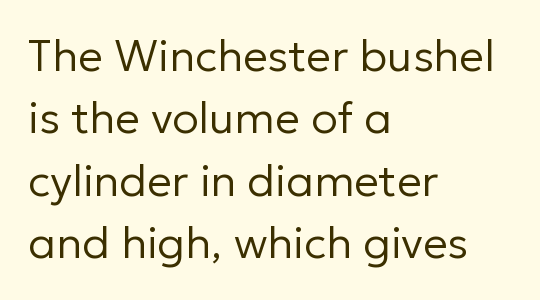
Q: Is the text bold? A: No.
Q: Is the text italic (slanted)? A: No, it is upright.
Q: Is the typeface a serif or a sans-serif typeface? A: Sans-serif.
Q: Is the text underlined? A: No.
Q: How is the paragraph aligned? A: Left-aligned.
Q: Is the spacing between letters normal or unusually wide? A: Normal.
Q: Is the spacing between lines tight, normal or loose? A: Normal.
Q: Width (condensed, normal, or wide)? A: Normal.
Q: Stroke contrast? A: Low.
Q: x-height? A: Medium.
Q: Monospaced? A: No.
